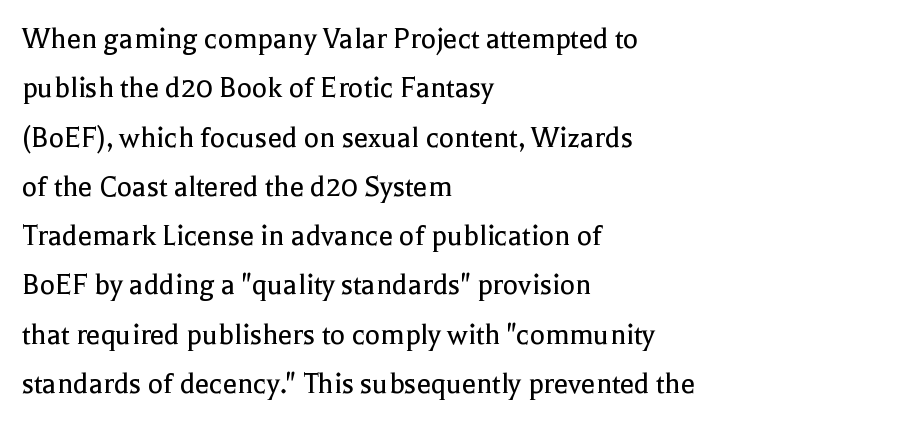
The image shows 32 px regular-weight serif type, upright; set left-aligned, normal line spacing (1.54x), normal letter spacing, not underlined; a medium x-height.
